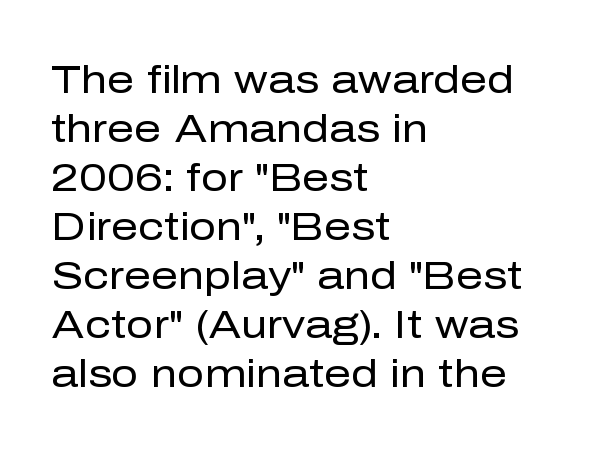
The image shows 38 px regular-weight sans-serif type, upright; set left-aligned, normal line spacing (1.29x), normal letter spacing, not underlined; low stroke contrast and a medium x-height.
